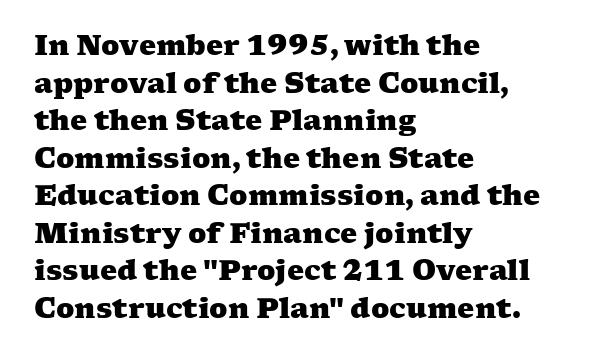
The image shows 27 px bold type; set left-aligned, normal line spacing (1.39x), normal letter spacing, not underlined.
